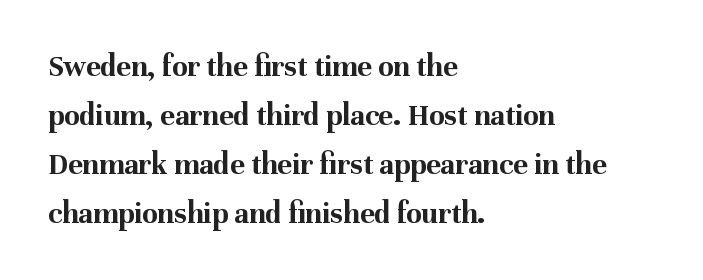
The image shows 31 px bold serif type, upright; set left-aligned, normal line spacing (1.58x), normal letter spacing, not underlined; medium stroke contrast and a medium x-height.
